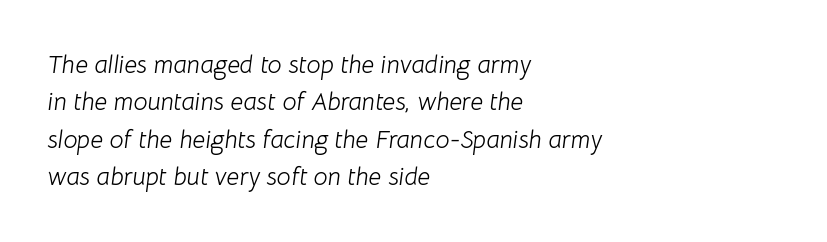
Q: Is the text bold? A: No.
Q: Is the text italic (slanted)? A: Yes, it leans right by about 8 degrees.
Q: Is the text underlined? A: No.
Q: How is the paragraph aligned? A: Left-aligned.
Q: Is the spacing between letters normal or unusually wide? A: Normal.
Q: Is the spacing between lines tight, normal or loose? A: Normal.
